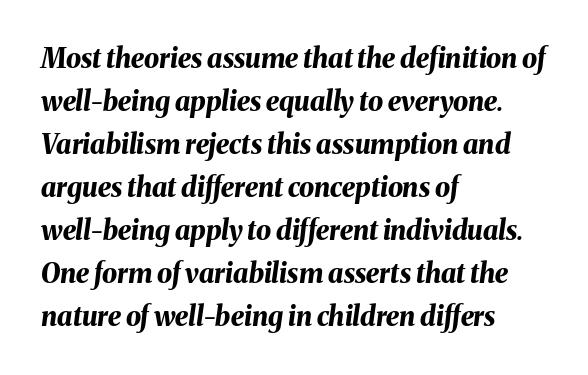
Q: Is the text bold? A: Yes.
Q: Is the text italic (slanted)? A: Yes, it leans right by about 8 degrees.
Q: Is the text underlined? A: No.
Q: How is the paragraph aligned? A: Left-aligned.
Q: Is the spacing between letters normal or unusually wide? A: Normal.
Q: Is the spacing between lines tight, normal or loose? A: Normal.
